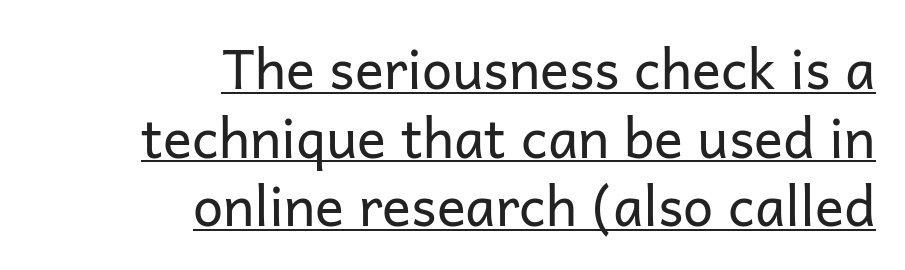
{"serif": "no", "italic": "no", "bold": "no", "weight": "regular", "width": "normal", "stroke_contrast": "low", "x_height": "medium", "monospaced": "no", "underline": "yes", "align": "right", "line_spacing": "normal", "line_spacing_ratio": 1.27, "letter_spacing": "normal", "letter_spacing_em": 0.0, "glyph_px": 54}
